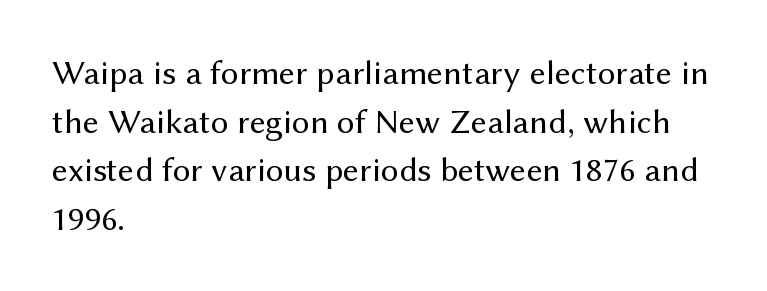
{"serif": "no", "italic": "no", "bold": "no", "weight": "regular", "width": "normal", "stroke_contrast": "medium", "x_height": "medium", "monospaced": "no", "underline": "no", "align": "left", "line_spacing": "normal", "line_spacing_ratio": 1.39, "letter_spacing": "normal", "letter_spacing_em": 0.0, "glyph_px": 35}
